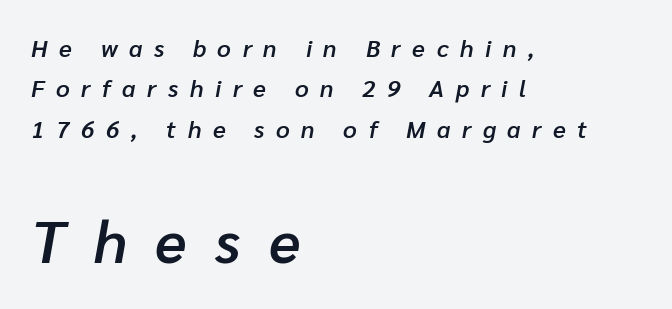
Q: Is the text bold? A: Semi-bold.
Q: Is the text italic (slanted)? A: Yes, it leans right by about 10 degrees.
Q: Is the text underlined? A: No.
Q: How is the paragraph aligned? A: Left-aligned.
Q: Is the spacing between letters normal or unusually wide? A: Unusually wide.
Q: Is the spacing between lines tight, normal or loose? A: Normal.
Q: Which block of text is set in a larger size, the first (top) or the second (bottom)? A: The second (bottom) one.
Q: Width (condensed, normal, or wide)? A: Normal.
Q: Stroke contrast? A: Low.
Q: x-height? A: Medium.
Q: Monospaced? A: No.
